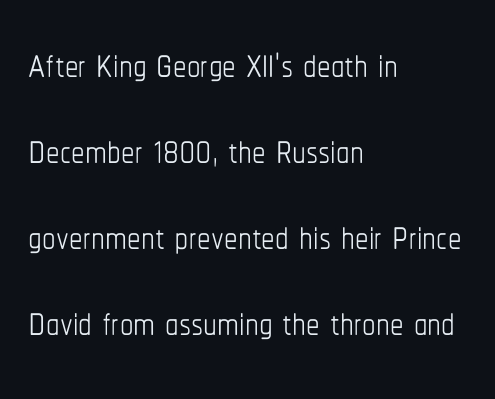
This sample has the flowing, uneven cadence of proportional lettering. The tracking reads as untouched default to a designer's eye. Characters remain perfectly vertical along every line. These lines are set flush left with a ragged right edge. The block of text has a typical density, with ordinary space between rows. Stems and bowls with no extra thickness — not bold.
